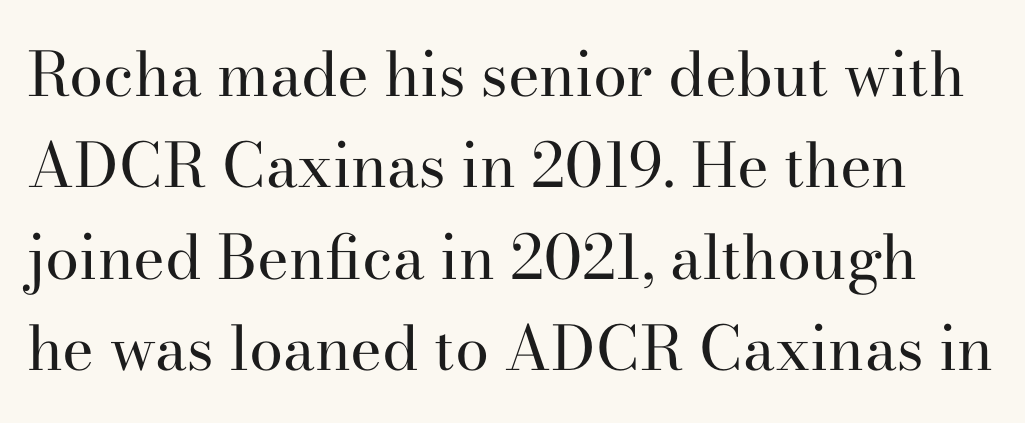
What's the leading like? Ordinary, nothing unusual. The characters are drawn with everyday or finer stroke widths. Unlike italic type, these characters show no tilt at all. Varying glyph widths throughout — classic text-font behaviour. Honestly, there is no underline to notice here at all.
